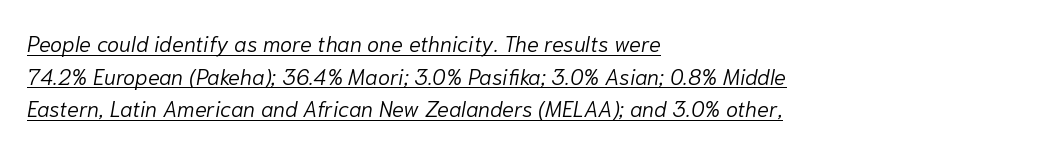
{"italic": "yes", "lean": "right", "slant_degrees": 10, "bold": "no", "underline": "yes", "align": "left", "line_spacing": "normal", "line_spacing_ratio": 1.48, "letter_spacing": "normal", "letter_spacing_em": 0.0, "glyph_px": 22}
